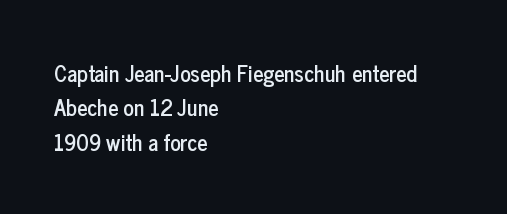
Q: Is the text italic (slanted)? A: No, it is upright.
Q: Is the text underlined? A: No.
Q: How is the paragraph aligned? A: Left-aligned.
Q: Is the spacing between letters normal or unusually wide? A: Normal.
Q: Is the spacing between lines tight, normal or loose? A: Normal.
